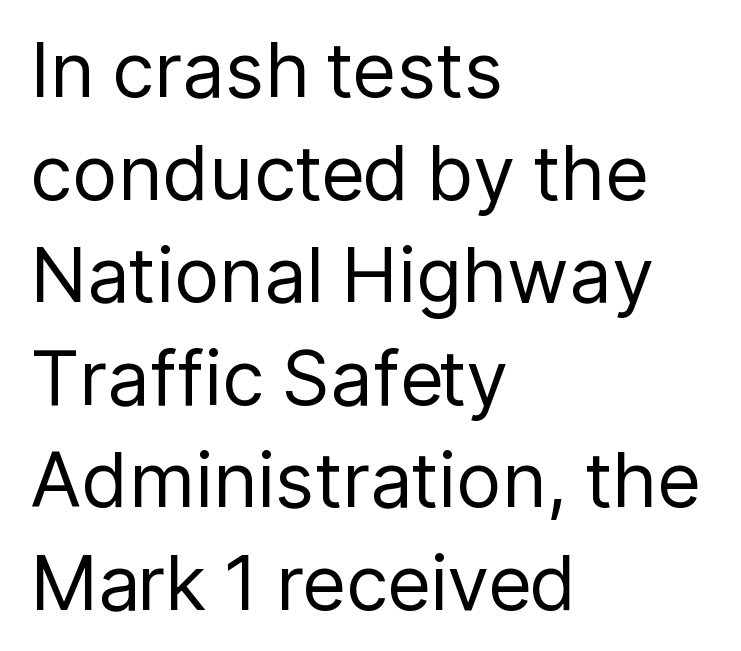
Q: Is the text bold? A: No.
Q: Is the text italic (slanted)? A: No, it is upright.
Q: Is the typeface a serif or a sans-serif typeface? A: Sans-serif.
Q: Is the text underlined? A: No.
Q: How is the paragraph aligned? A: Left-aligned.
Q: Is the spacing between letters normal or unusually wide? A: Normal.
Q: Is the spacing between lines tight, normal or loose? A: Normal.
Q: Width (condensed, normal, or wide)? A: Normal.
Q: Stroke contrast? A: Low.
Q: x-height? A: Medium.
Q: Monospaced? A: No.
